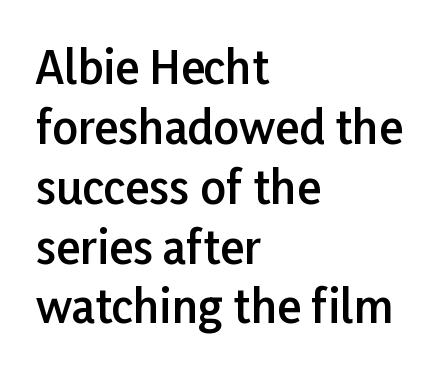
The image shows 45 px semibold sans-serif type, upright; set left-aligned, normal line spacing (1.33x), normal letter spacing, not underlined; low stroke contrast and a medium x-height.
